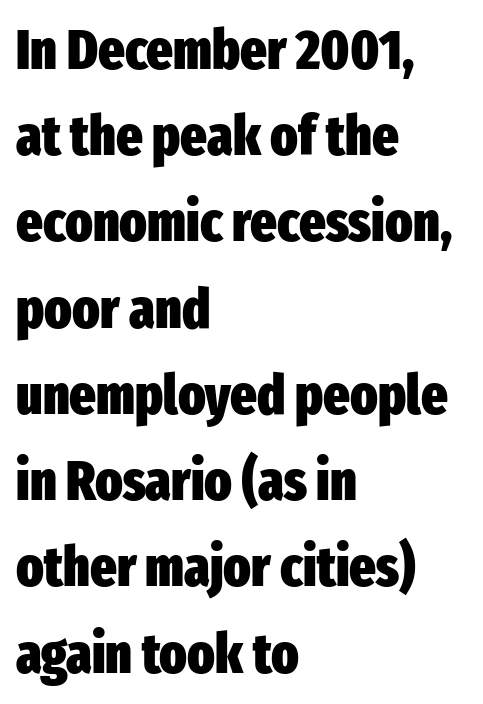
{"serif": "no", "italic": "no", "bold": "yes", "weight": "heavy", "width": "condensed", "stroke_contrast": "low", "x_height": "medium", "monospaced": "no", "underline": "no", "align": "left", "line_spacing": "normal", "line_spacing_ratio": 1.54, "letter_spacing": "normal", "letter_spacing_em": 0.0, "glyph_px": 56}
